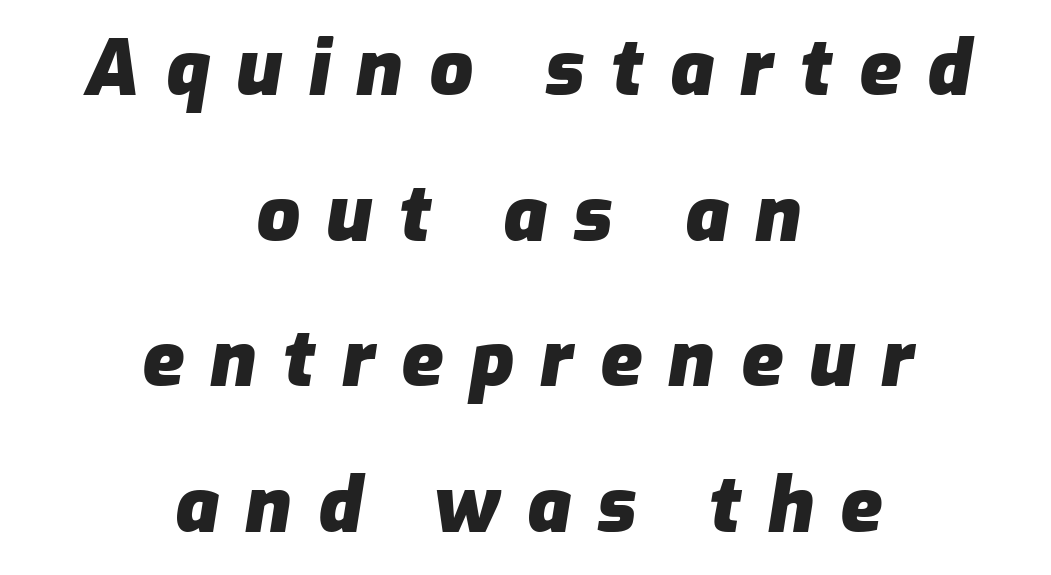
Q: Is the text bold? A: Yes.
Q: Is the text italic (slanted)? A: Yes, it leans right by about 9 degrees.
Q: Is the text underlined? A: No.
Q: How is the paragraph aligned? A: Centered.
Q: Is the spacing between letters normal or unusually wide? A: Unusually wide.
Q: Width (condensed, normal, or wide)? A: Normal.
Q: Stroke contrast? A: Low.
Q: x-height? A: Medium.
Q: Monospaced? A: No.
